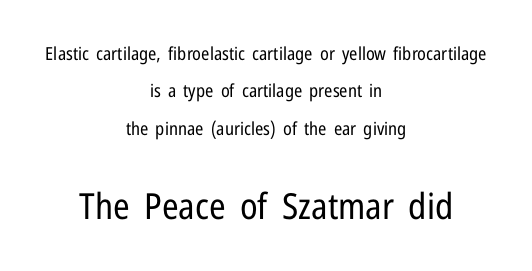
The image shows 36 px regular-weight, condensed sans-serif type, upright; set centered, loose line spacing (2.07x), normal letter spacing, not underlined; the second (bottom) block is 2.0x larger; low stroke contrast and a medium x-height.
